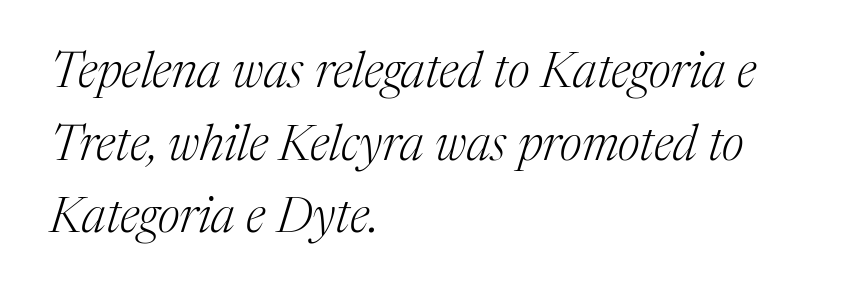
{"serif": "yes", "italic": "yes", "lean": "right", "slant_degrees": 17, "bold": "no", "weight": "light", "width": "normal", "stroke_contrast": "medium", "x_height": "medium", "monospaced": "no", "underline": "no", "align": "left", "line_spacing": "normal", "line_spacing_ratio": 1.48, "letter_spacing": "normal", "letter_spacing_em": 0.0, "glyph_px": 49}
